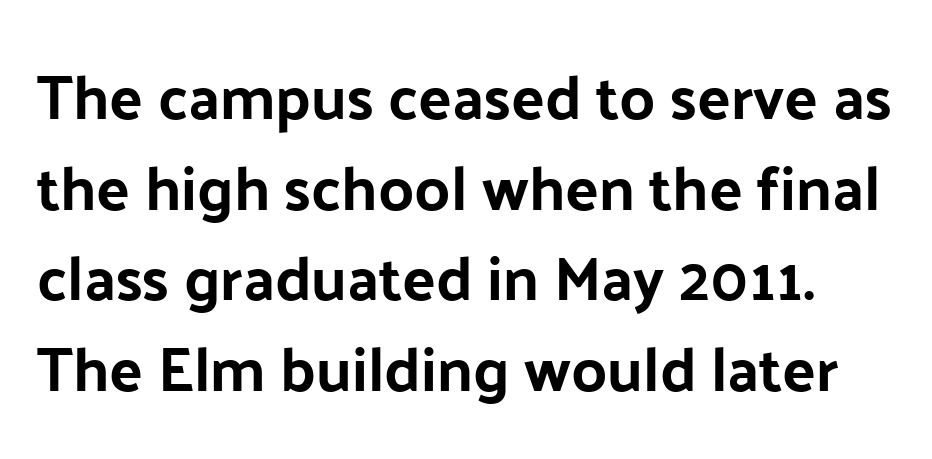
{"serif": "no", "italic": "no", "width": "normal", "stroke_contrast": "low", "x_height": "medium", "monospaced": "no", "underline": "no", "line_spacing": "normal", "line_spacing_ratio": 1.46, "letter_spacing": "normal", "letter_spacing_em": 0.0, "glyph_px": 62}
